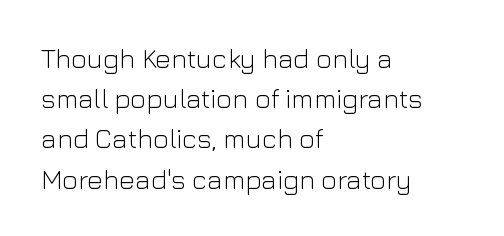
Q: Is the text bold? A: No.
Q: Is the text italic (slanted)? A: No, it is upright.
Q: Is the text underlined? A: No.
Q: How is the paragraph aligned? A: Left-aligned.
Q: Is the spacing between letters normal or unusually wide? A: Normal.
Q: Is the spacing between lines tight, normal or loose? A: Normal.
